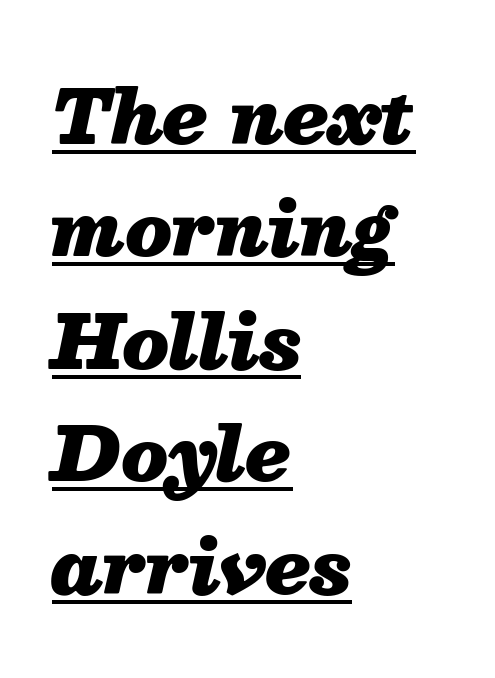
Tracking value appears to be zero — textbook default spacing. The rendering uses natural spacing where letterforms have individual widths. Notice how the stems are inclined rather than vertical — that's the hallmark of italics. Typesetter's note: full bold, strokes at maximum text heaviness.
